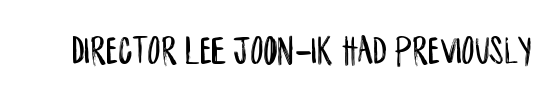
{"serif": "no", "italic": "no", "width": "condensed", "stroke_contrast": "low", "x_height": "large", "monospaced": "no", "underline": "no", "letter_spacing": "normal", "letter_spacing_em": 0.0, "glyph_px": 41}
